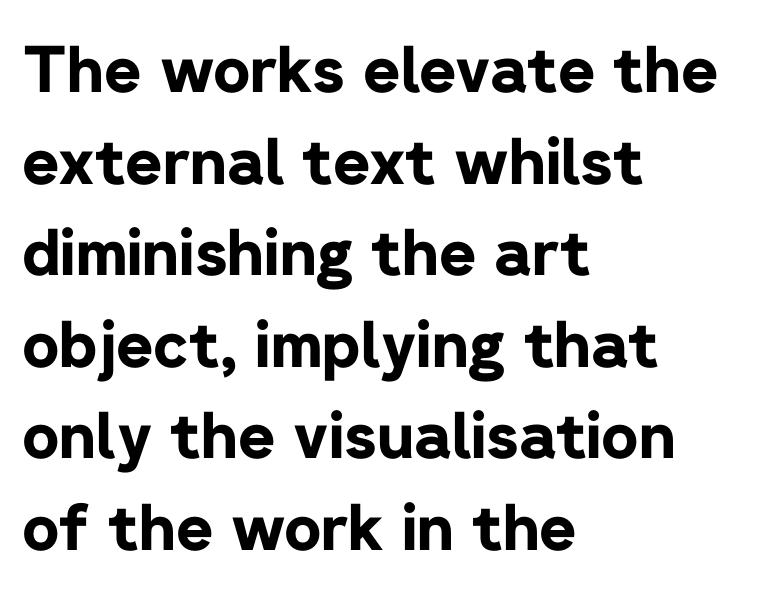
Q: Is the text bold? A: Yes.
Q: Is the text italic (slanted)? A: No, it is upright.
Q: Is the typeface a serif or a sans-serif typeface? A: Sans-serif.
Q: Is the text underlined? A: No.
Q: How is the paragraph aligned? A: Left-aligned.
Q: Is the spacing between letters normal or unusually wide? A: Normal.
Q: Is the spacing between lines tight, normal or loose? A: Normal.
Q: Width (condensed, normal, or wide)? A: Normal.
Q: Stroke contrast? A: Low.
Q: x-height? A: Medium.
Q: Monospaced? A: No.
